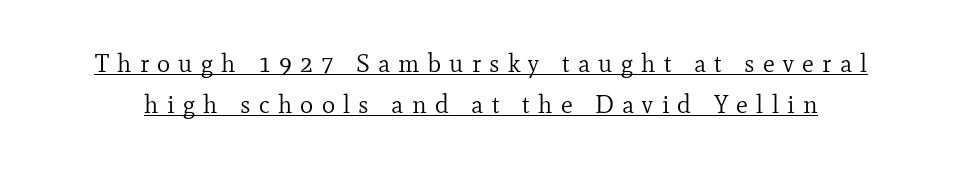
The image shows 25 px text type, upright; set normal line spacing (1.66x), unusually wide letter spacing (+0.33 em), underlined.
